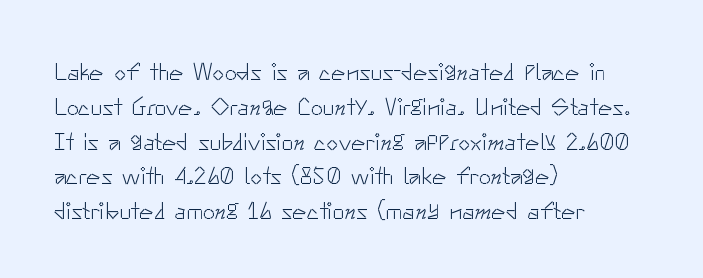
Q: Is the text bold? A: No.
Q: Is the text italic (slanted)? A: No, it is upright.
Q: Is the text underlined? A: No.
Q: How is the paragraph aligned? A: Left-aligned.
Q: Is the spacing between letters normal or unusually wide? A: Normal.
Q: Is the spacing between lines tight, normal or loose? A: Normal.
